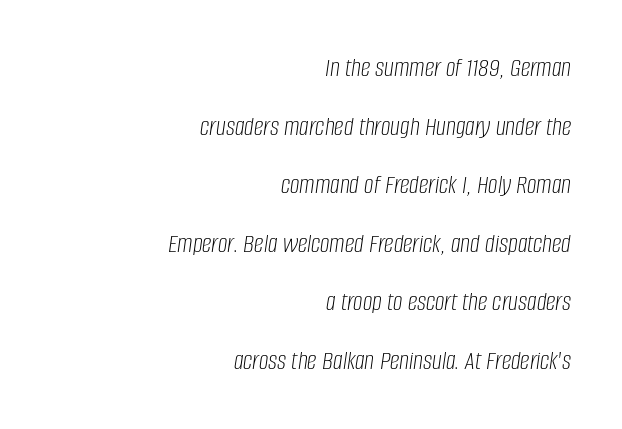
Q: Is the text bold? A: No.
Q: Is the text italic (slanted)? A: Yes, it leans right by about 8 degrees.
Q: Is the text underlined? A: No.
Q: How is the paragraph aligned? A: Right-aligned.
Q: Is the spacing between letters normal or unusually wide? A: Normal.
Q: Is the spacing between lines tight, normal or loose? A: Loose.
